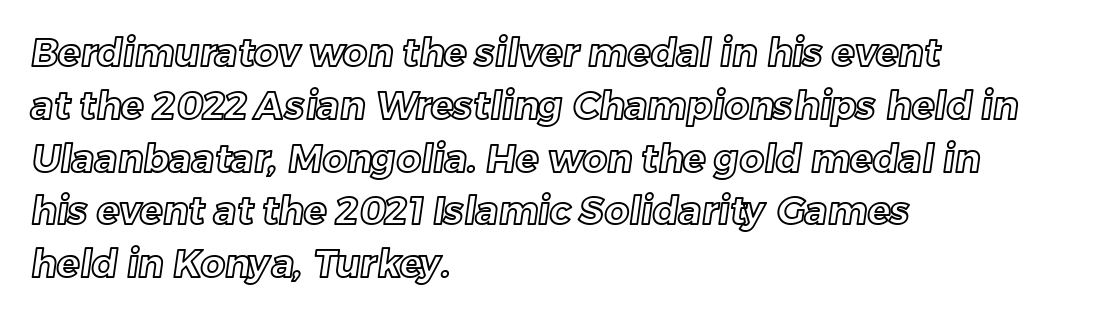
The image shows 38 px text type; set left-aligned, normal line spacing (1.39x), normal letter spacing, not underlined; a medium x-height.
